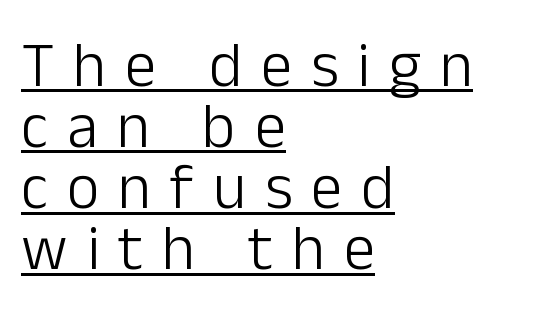
{"serif": "no", "italic": "no", "bold": "no", "weight": "light", "width": "normal", "stroke_contrast": "low", "x_height": "medium", "monospaced": "no", "underline": "yes", "align": "left", "line_spacing": "tight", "line_spacing_ratio": 0.97, "letter_spacing": "wide", "letter_spacing_em": 0.3, "glyph_px": 63}
